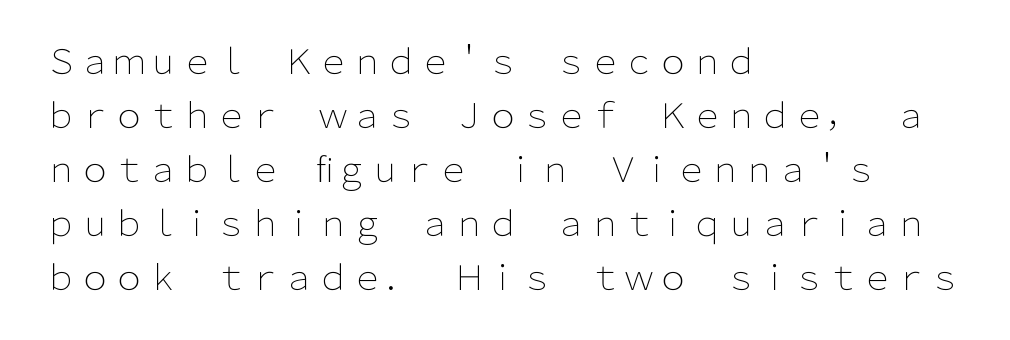
Q: Is the text bold? A: No.
Q: Is the text italic (slanted)? A: No, it is upright.
Q: Is the typeface a serif or a sans-serif typeface? A: Sans-serif.
Q: Is the text underlined? A: No.
Q: How is the paragraph aligned? A: Left-aligned.
Q: Is the spacing between letters normal or unusually wide? A: Normal.
Q: Is the spacing between lines tight, normal or loose? A: Normal.
Q: Width (condensed, normal, or wide)? A: Normal.
Q: Stroke contrast? A: Low.
Q: x-height? A: Medium.
Q: Monospaced? A: No.
